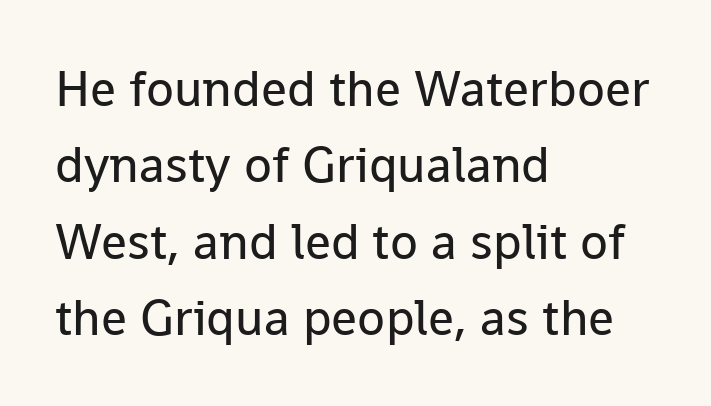
Q: Is the text bold? A: No.
Q: Is the text italic (slanted)? A: No, it is upright.
Q: Is the typeface a serif or a sans-serif typeface? A: Sans-serif.
Q: Is the text underlined? A: No.
Q: How is the paragraph aligned? A: Left-aligned.
Q: Is the spacing between letters normal or unusually wide? A: Normal.
Q: Is the spacing between lines tight, normal or loose? A: Normal.
Q: Width (condensed, normal, or wide)? A: Normal.
Q: Stroke contrast? A: Low.
Q: x-height? A: Medium.
Q: Monospaced? A: No.
